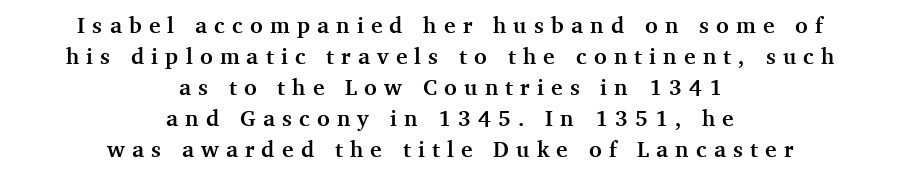
The image shows 22 px bold type, upright; set centered, normal line spacing (1.41x), unusually wide letter spacing (+0.33 em), not underlined.
